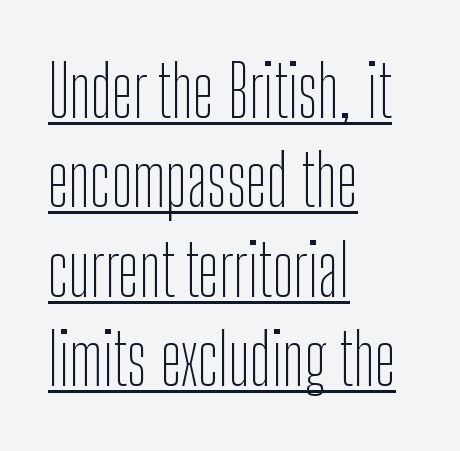
Q: Is the text bold? A: No.
Q: Is the text italic (slanted)? A: No, it is upright.
Q: Is the typeface a serif or a sans-serif typeface? A: Sans-serif.
Q: Is the text underlined? A: Yes.
Q: How is the paragraph aligned? A: Left-aligned.
Q: Is the spacing between letters normal or unusually wide? A: Normal.
Q: Is the spacing between lines tight, normal or loose? A: Normal.
Q: Width (condensed, normal, or wide)? A: Condensed.
Q: Stroke contrast? A: Low.
Q: x-height? A: Medium.
Q: Monospaced? A: No.
